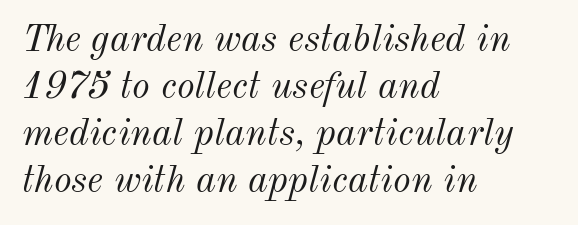
Q: Is the text bold? A: No.
Q: Is the text italic (slanted)? A: Yes, it leans right by about 12 degrees.
Q: Is the text underlined? A: No.
Q: How is the paragraph aligned? A: Left-aligned.
Q: Is the spacing between letters normal or unusually wide? A: Normal.
Q: Width (condensed, normal, or wide)? A: Normal.
Q: Stroke contrast? A: Medium.
Q: x-height? A: Small.
Q: Monospaced? A: No.
